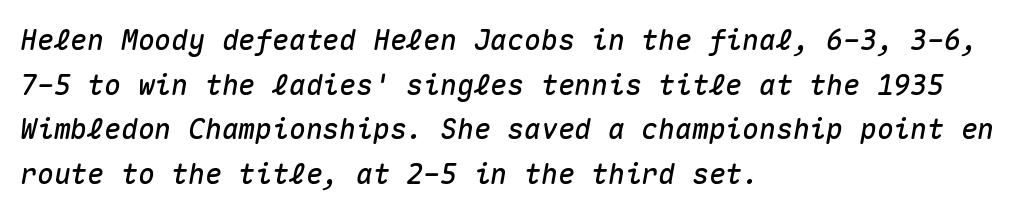
Note the uniform advance width — an 'i' takes as much space as an 'm'. Looking at the ascenders, they clearly lean. This rendering features lettering with no underline. This block has exactly the height ordinary leading produces.
